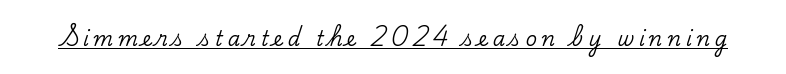
Q: Is the text italic (slanted)? A: Yes.
Q: Is the text underlined? A: Yes.
Q: Is the spacing between letters normal or unusually wide? A: Unusually wide.
